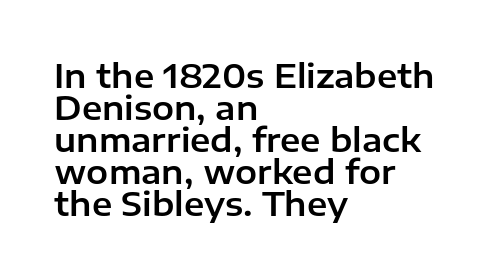
The image shows 33 px sans-serif type, upright; set left-aligned, tight line spacing (0.97x), normal letter spacing, not underlined; low stroke contrast and a medium x-height.
